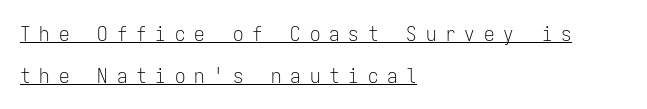
Q: Is the text bold? A: No.
Q: Is the text italic (slanted)? A: No, it is upright.
Q: Is the text underlined? A: Yes.
Q: How is the paragraph aligned? A: Left-aligned.
Q: Is the spacing between letters normal or unusually wide? A: Unusually wide.
Q: Is the spacing between lines tight, normal or loose? A: Loose.
